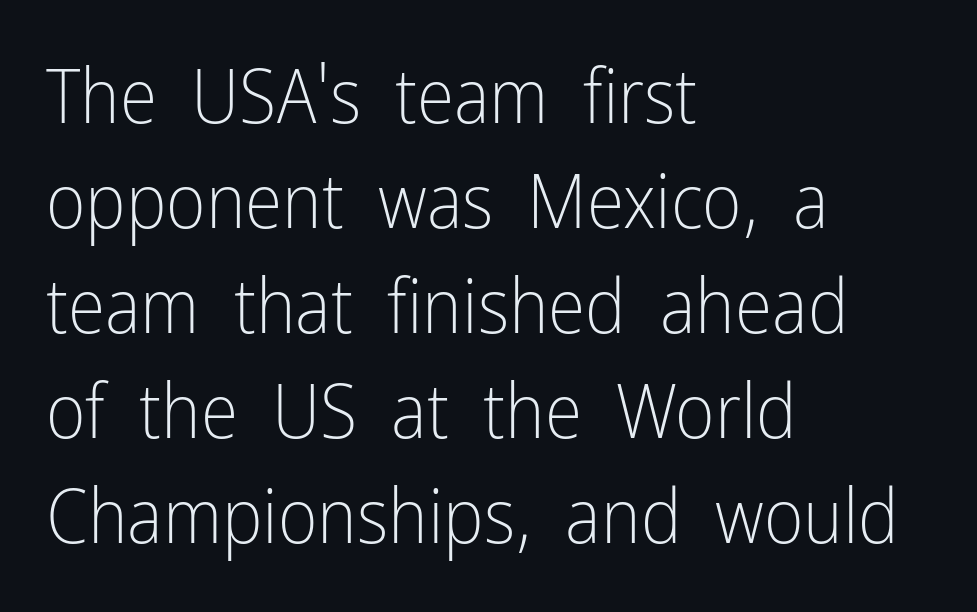
The image shows 76 px light, condensed sans-serif type, upright; set left-aligned, normal line spacing (1.38x), normal letter spacing, not underlined; low stroke contrast and a medium x-height.
